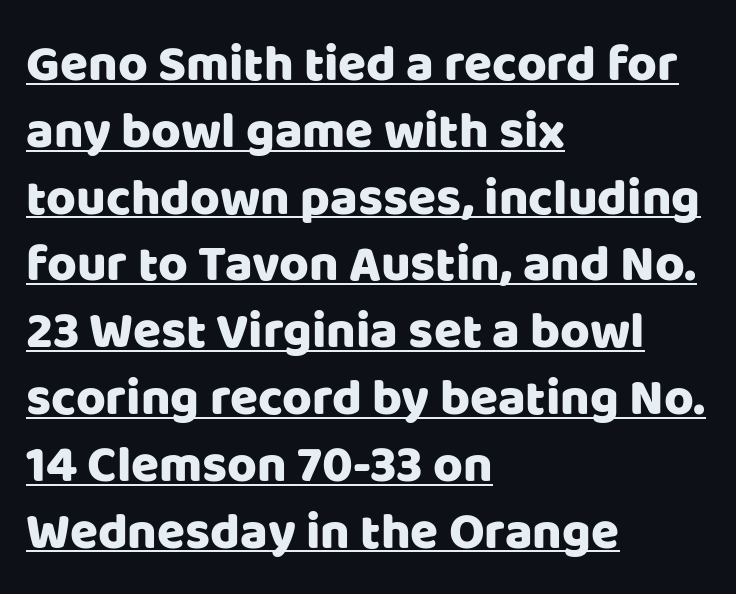
Q: Is the text italic (slanted)? A: No, it is upright.
Q: Is the typeface a serif or a sans-serif typeface? A: Sans-serif.
Q: Is the text underlined? A: Yes.
Q: How is the paragraph aligned? A: Left-aligned.
Q: Is the spacing between letters normal or unusually wide? A: Normal.
Q: Is the spacing between lines tight, normal or loose? A: Normal.
Q: Width (condensed, normal, or wide)? A: Normal.
Q: Stroke contrast? A: Low.
Q: x-height? A: Large.
Q: Monospaced? A: No.
